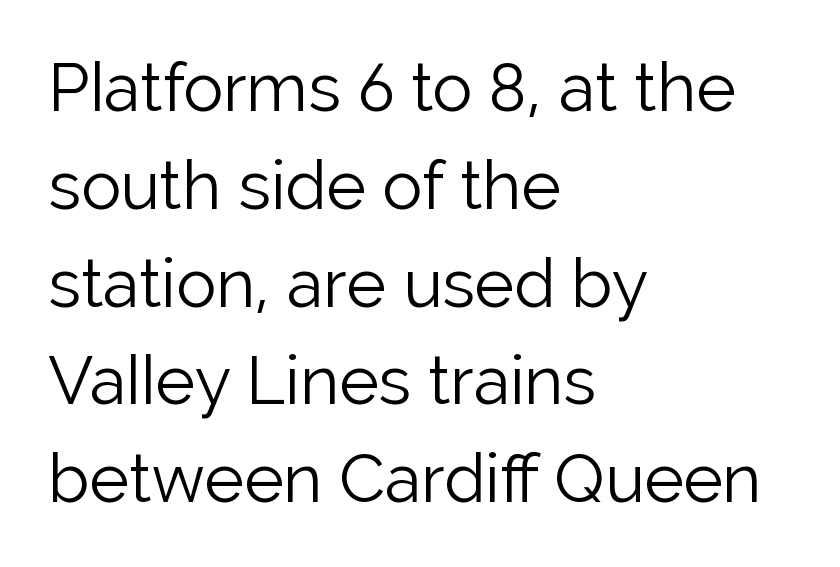
{"serif": "no", "italic": "no", "bold": "no", "weight": "light", "width": "normal", "stroke_contrast": "low", "x_height": "medium", "monospaced": "no", "underline": "no", "align": "left", "line_spacing": "normal", "line_spacing_ratio": 1.46, "letter_spacing": "normal", "letter_spacing_em": 0.0, "glyph_px": 67}
